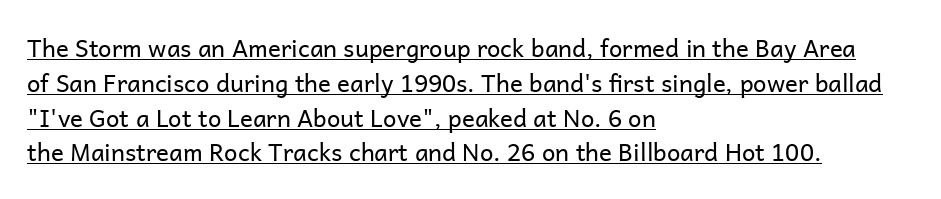
{"italic": "no", "bold": "no", "underline": "yes", "align": "left", "line_spacing": "normal", "line_spacing_ratio": 1.45, "letter_spacing": "normal", "letter_spacing_em": 0.0, "glyph_px": 24}
